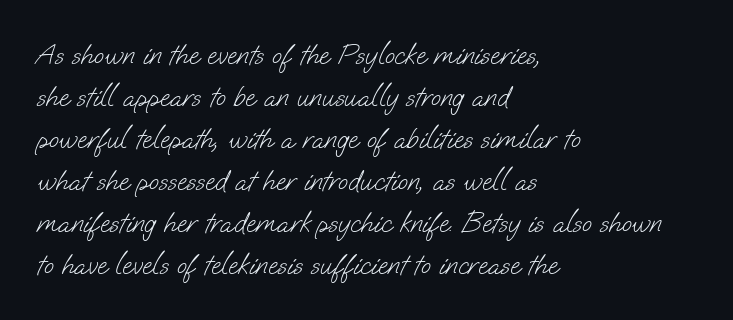
Q: Is the text bold? A: No.
Q: Is the typeface a serif or a sans-serif typeface? A: Sans-serif.
Q: Is the text underlined? A: No.
Q: How is the paragraph aligned? A: Left-aligned.
Q: Is the spacing between letters normal or unusually wide? A: Normal.
Q: Is the spacing between lines tight, normal or loose? A: Normal.
Q: Width (condensed, normal, or wide)? A: Normal.
Q: Stroke contrast? A: Low.
Q: x-height? A: Small.
Q: Monospaced? A: No.
